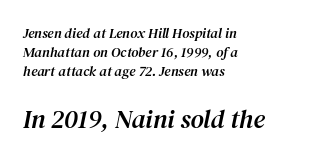
{"italic": "yes", "lean": "right", "slant_degrees": 12, "underline": "no", "align": "left", "line_spacing": "normal", "line_spacing_ratio": 1.36, "letter_spacing": "normal", "letter_spacing_em": 0.0, "larger_block": "second", "size_ratio": 1.86, "glyph_px": 26}
